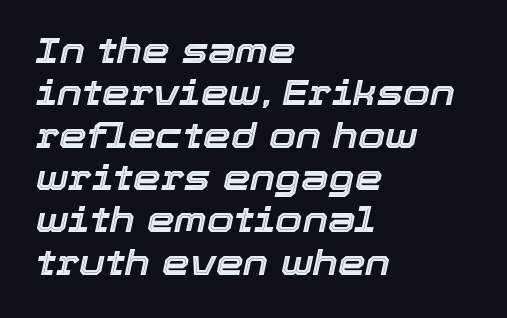
The image shows 35 px text type, italic (leaning right); set left-aligned, line spacing 1.21x, normal letter spacing, not underlined; a medium x-height.
